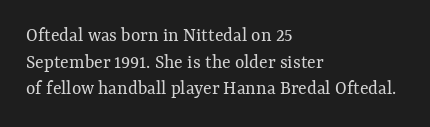
Q: Is the text bold? A: No.
Q: Is the text italic (slanted)? A: No, it is upright.
Q: Is the text underlined? A: No.
Q: How is the paragraph aligned? A: Left-aligned.
Q: Is the spacing between letters normal or unusually wide? A: Normal.
Q: Is the spacing between lines tight, normal or loose? A: Normal.
